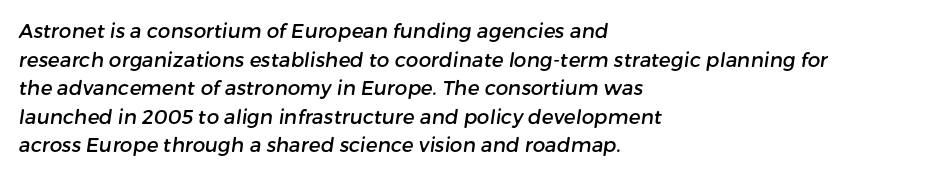
{"underline": "no", "align": "left", "line_spacing": "normal", "line_spacing_ratio": 1.43, "letter_spacing": "normal", "letter_spacing_em": 0.0, "glyph_px": 20}
